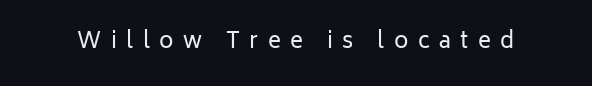
The image shows 22 px text type, upright; set unusually wide letter spacing (+0.43 em), not underlined.
